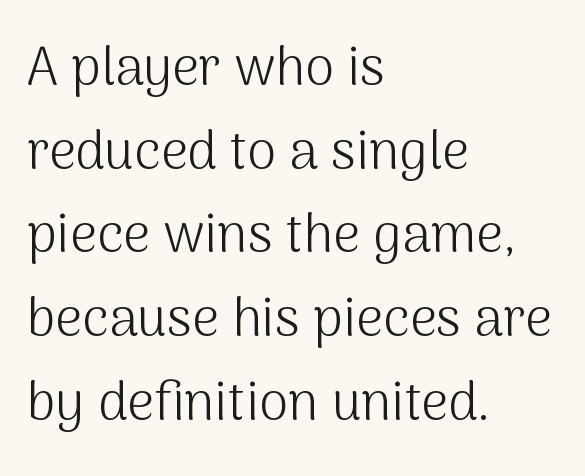
Nobody drew a line under any word here. Italic: no, the glyphs are upright roman. The lines are quadded left. On a weight scale, this lands at 450 or below.
